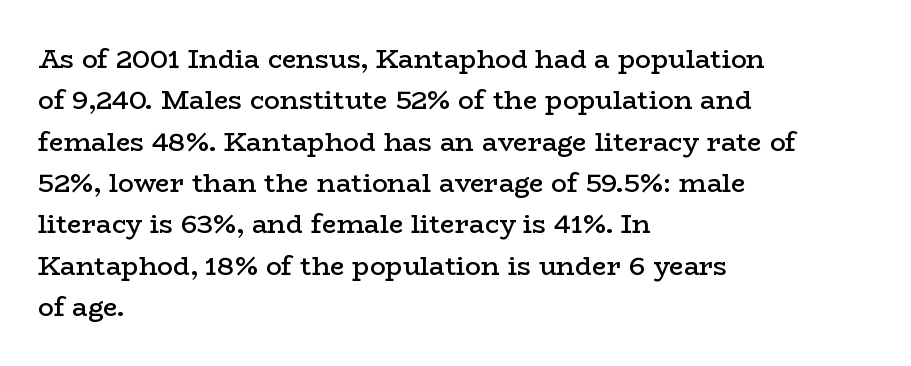
The lines are quadded left. Descenders hang freely into open space. Semibold letterforms, between regular and bold. Observe the ordinary spacing: letters are neighbours, not strangers.
